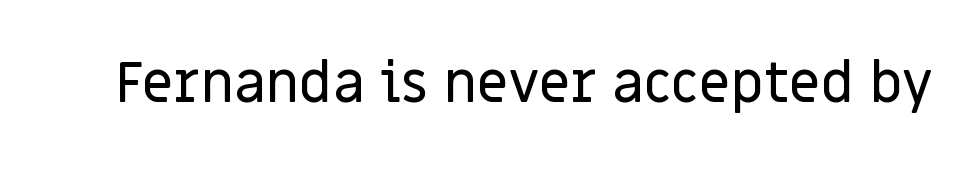
{"serif": "no", "italic": "no", "width": "normal", "stroke_contrast": "low", "x_height": "large", "monospaced": "no", "underline": "no", "letter_spacing": "normal", "letter_spacing_em": 0.0, "glyph_px": 56}
